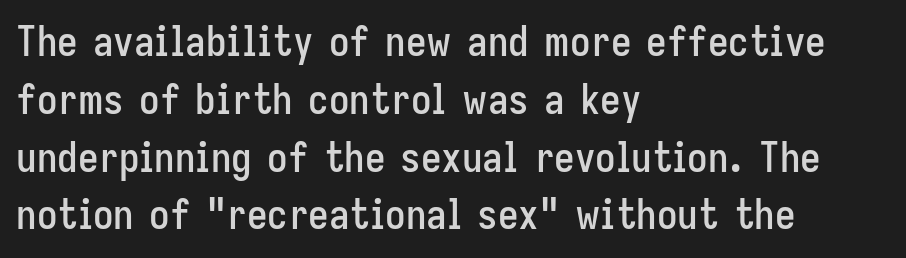
The image shows 41 px condensed sans-serif type, upright; set left-aligned, normal line spacing (1.41x), normal letter spacing, not underlined; low stroke contrast and a medium x-height.
